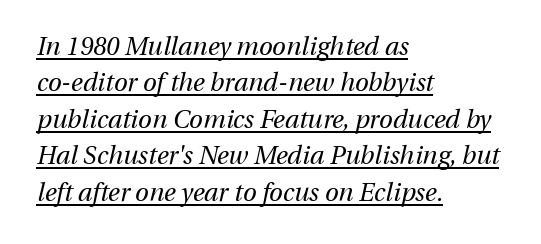
Q: Is the text bold? A: No.
Q: Is the text italic (slanted)? A: Yes, it leans right by about 13 degrees.
Q: Is the text underlined? A: Yes.
Q: How is the paragraph aligned? A: Left-aligned.
Q: Is the spacing between letters normal or unusually wide? A: Normal.
Q: Is the spacing between lines tight, normal or loose? A: Normal.
